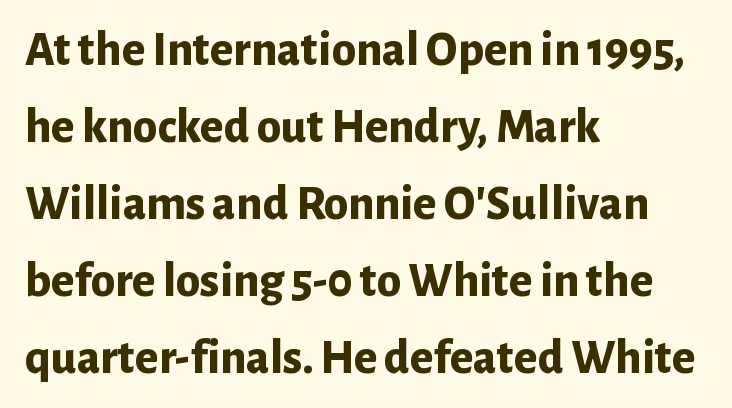
The image shows 49 px bold sans-serif type, upright; set left-aligned, normal line spacing (1.57x), normal letter spacing, not underlined; low stroke contrast and a medium x-height.
